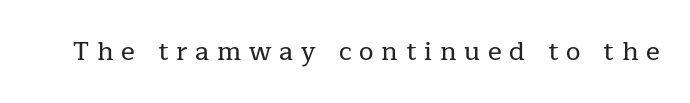
Q: Is the text italic (slanted)? A: No, it is upright.
Q: Is the text underlined? A: No.
Q: Is the spacing between letters normal or unusually wide? A: Unusually wide.
